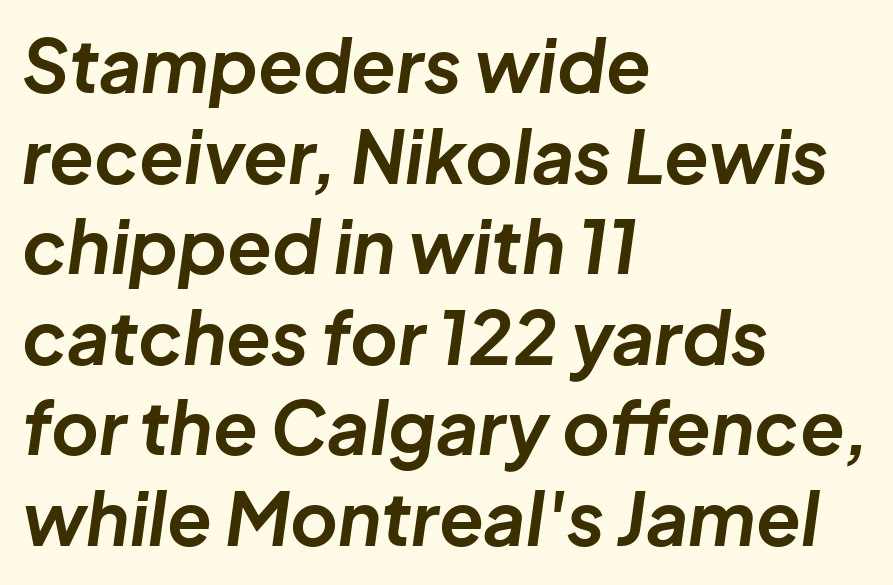
Q: Is the text bold? A: Yes.
Q: Is the text italic (slanted)? A: Yes, it leans right by about 8 degrees.
Q: Is the text underlined? A: No.
Q: How is the paragraph aligned? A: Left-aligned.
Q: Is the spacing between letters normal or unusually wide? A: Normal.
Q: Width (condensed, normal, or wide)? A: Normal.
Q: Stroke contrast? A: Low.
Q: x-height? A: Medium.
Q: Monospaced? A: No.
